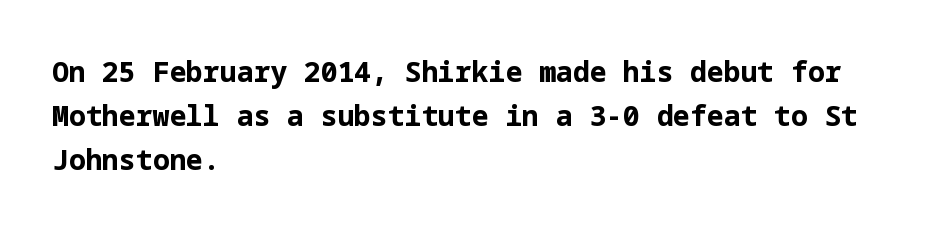
Serifs: no, the terminals of the letterforms are clean. These words are printed bold, with thick strokes throughout. Vertically, the passage feels balanced, rows spaced as you'd expect. Notice how the stems are strictly vertical — no italics here. Observe the ordinary spacing: letters are neighbours, not strangers. Only glyphs here, with clear space below each row.
